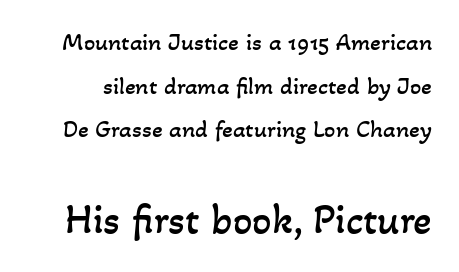
Q: Is the text bold? A: No.
Q: Is the text underlined? A: No.
Q: Is the spacing between letters normal or unusually wide? A: Normal.
Q: Which block of text is set in a larger size, the first (top) or the second (bottom)? A: The second (bottom) one.
Q: Width (condensed, normal, or wide)? A: Normal.
Q: Stroke contrast? A: Low.
Q: x-height? A: Small.
Q: Monospaced? A: No.
